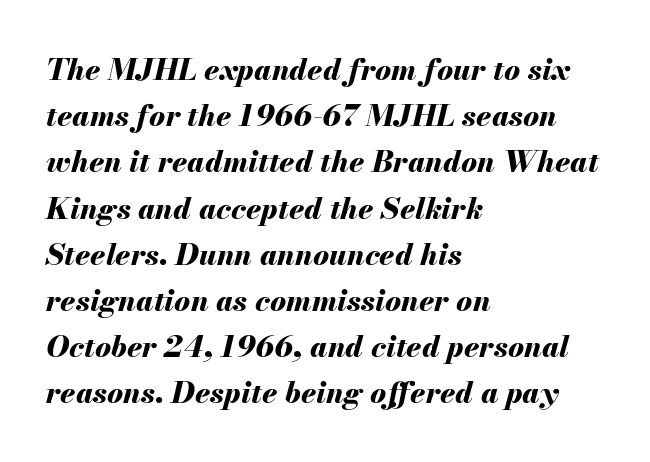
The image shows 30 px bold type, italic (leaning right); set left-aligned, normal line spacing (1.54x), normal letter spacing, not underlined; medium stroke contrast and a small x-height.
